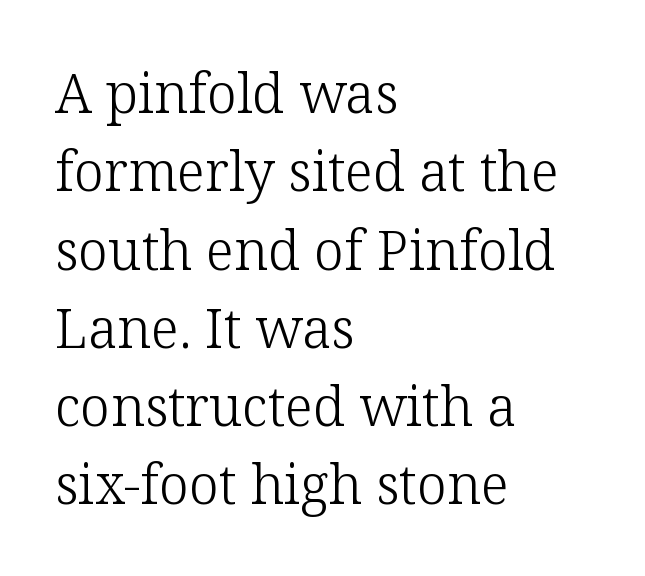
Q: Is the text bold? A: No.
Q: Is the text italic (slanted)? A: No, it is upright.
Q: Is the typeface a serif or a sans-serif typeface? A: Serif.
Q: Is the text underlined? A: No.
Q: How is the paragraph aligned? A: Left-aligned.
Q: Is the spacing between letters normal or unusually wide? A: Normal.
Q: Is the spacing between lines tight, normal or loose? A: Normal.
Q: Width (condensed, normal, or wide)? A: Normal.
Q: Stroke contrast? A: Low.
Q: x-height? A: Medium.
Q: Monospaced? A: No.
